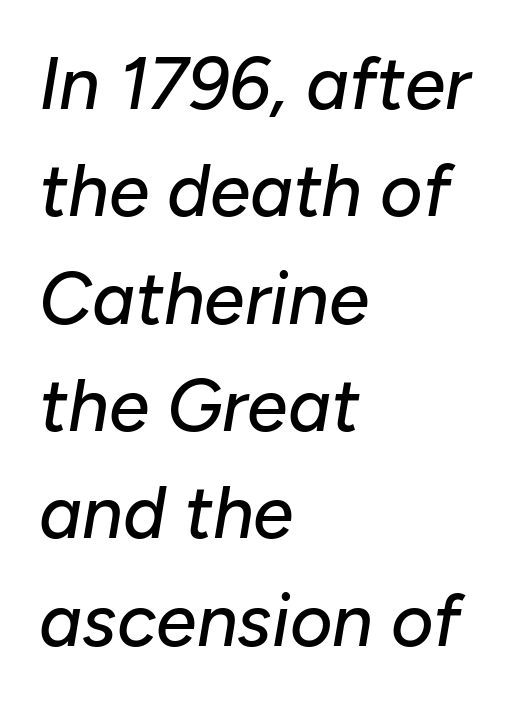
Q: Is the text italic (slanted)? A: Yes, it leans right by about 10 degrees.
Q: Is the text underlined? A: No.
Q: How is the paragraph aligned? A: Left-aligned.
Q: Is the spacing between letters normal or unusually wide? A: Normal.
Q: Is the spacing between lines tight, normal or loose? A: Normal.
Q: Width (condensed, normal, or wide)? A: Normal.
Q: Stroke contrast? A: Low.
Q: x-height? A: Medium.
Q: Monospaced? A: No.
